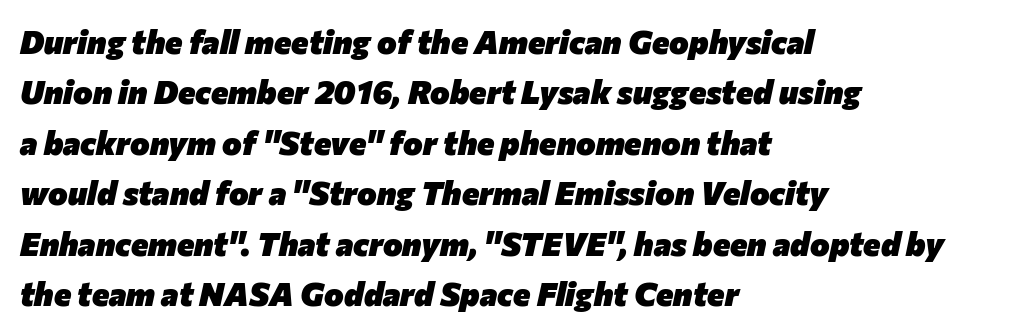
Q: Is the text bold? A: Yes.
Q: Is the text italic (slanted)? A: Yes, it leans right by about 12 degrees.
Q: Is the text underlined? A: No.
Q: How is the paragraph aligned? A: Left-aligned.
Q: Is the spacing between letters normal or unusually wide? A: Normal.
Q: Is the spacing between lines tight, normal or loose? A: Normal.
Q: Width (condensed, normal, or wide)? A: Normal.
Q: Stroke contrast? A: Low.
Q: x-height? A: Medium.
Q: Monospaced? A: No.
